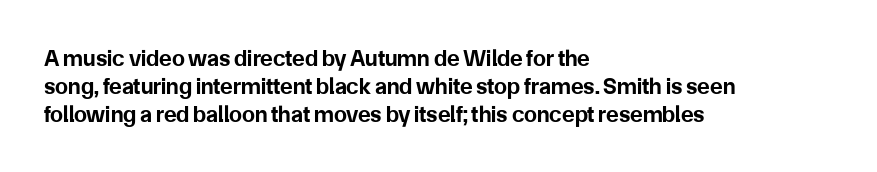
Short and long lines alike share a common starting point at left. Unlike italic type, these characters show no tilt at all. The passage shown is emphatically bold. The face used here is rendered with its standard letterfit. The space beneath each line is pristine and unruled.
